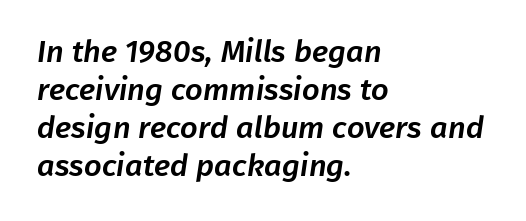
Q: Is the typeface a serif or a sans-serif typeface? A: Sans-serif.
Q: Is the text underlined? A: No.
Q: How is the paragraph aligned? A: Left-aligned.
Q: Is the spacing between letters normal or unusually wide? A: Normal.
Q: Width (condensed, normal, or wide)? A: Normal.
Q: Stroke contrast? A: Low.
Q: x-height? A: Medium.
Q: Monospaced? A: No.
